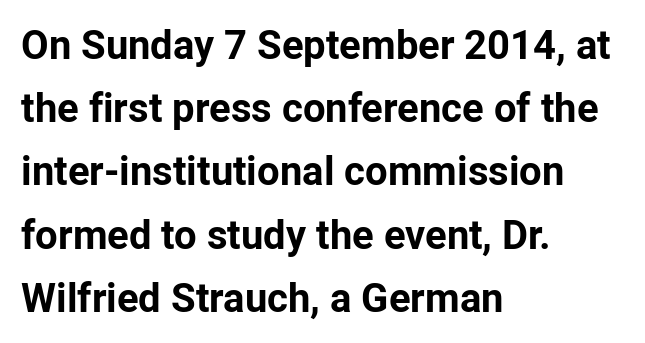
The image shows 40 px bold sans-serif type, upright; set left-aligned, normal line spacing (1.58x), normal letter spacing, not underlined; low stroke contrast and a medium x-height.
